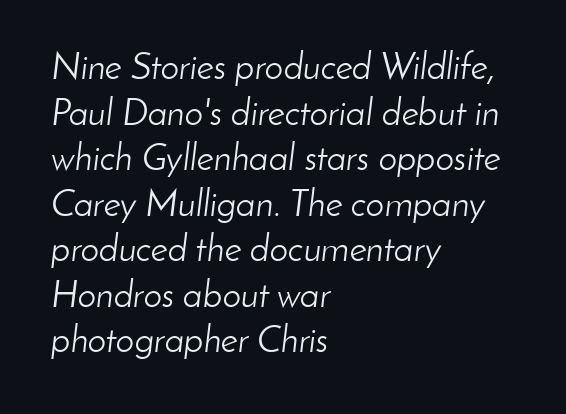
Q: Is the text bold? A: No.
Q: Is the text italic (slanted)? A: Yes, it leans right by about 8 degrees.
Q: Is the text underlined? A: No.
Q: How is the paragraph aligned? A: Left-aligned.
Q: Is the spacing between letters normal or unusually wide? A: Normal.
Q: Width (condensed, normal, or wide)? A: Normal.
Q: Stroke contrast? A: Low.
Q: x-height? A: Small.
Q: Monospaced? A: No.
